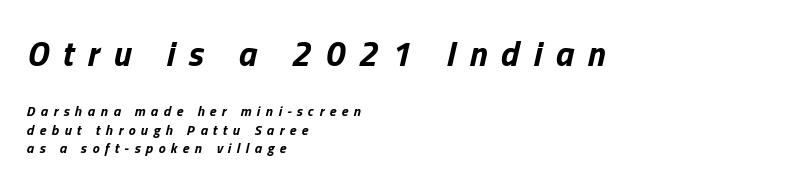
The image shows 35 px bold type, italic (leaning right); set left-aligned, normal line spacing (1.32x), unusually wide letter spacing (+0.39 em), not underlined; the first (top) block is 2.5x larger; low stroke contrast and a medium x-height.
